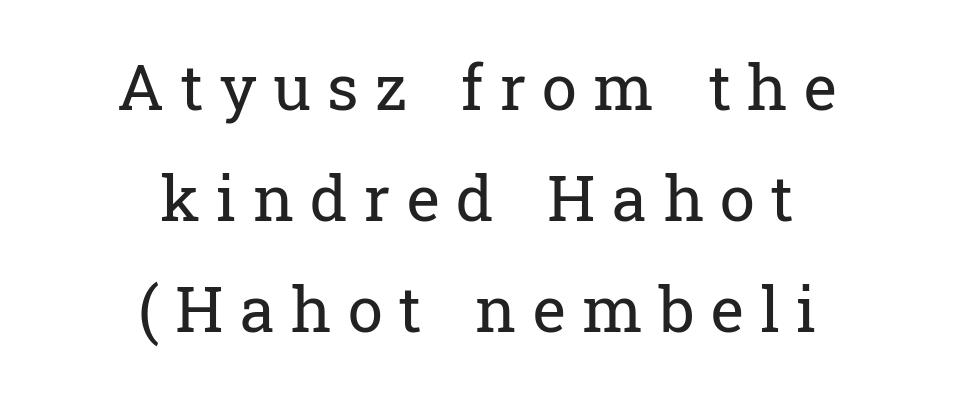
The image shows 63 px regular-weight serif type, upright; set centered, line spacing 1.76x, unusually wide letter spacing (+0.26 em), not underlined; low stroke contrast and a medium x-height.
